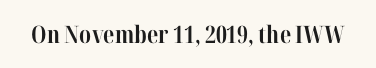
The image shows 24 px bold type, upright; set normal letter spacing, not underlined.
